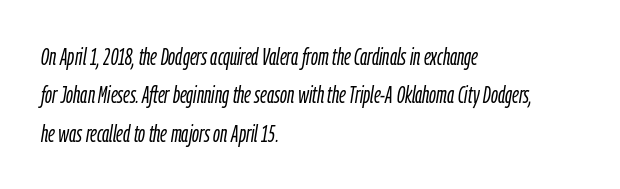
The image shows 24 px text type, italic (leaning right); set left-aligned, normal line spacing (1.6x), normal letter spacing, not underlined.
